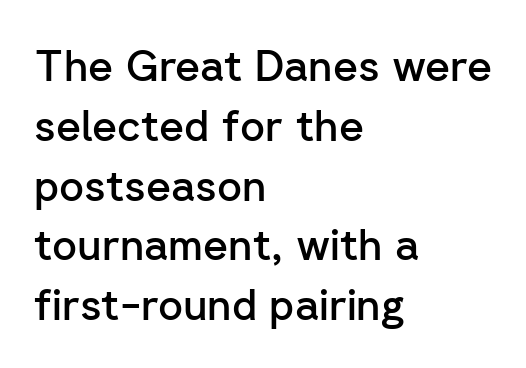
The image shows 43 px semibold sans-serif type, upright; set left-aligned, normal line spacing (1.39x), normal letter spacing, not underlined; low stroke contrast and a medium x-height.
